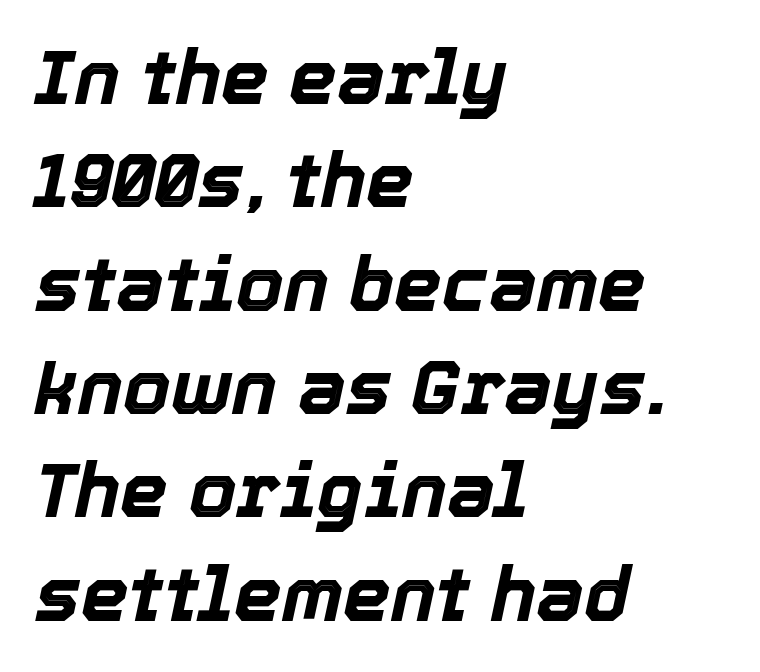
The image shows 76 px bold type, italic (leaning right); set left-aligned, normal line spacing (1.36x), normal letter spacing, not underlined; a medium x-height.
